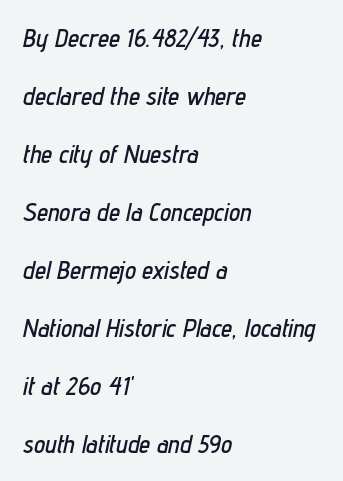
Q: Is the text italic (slanted)? A: Yes, it leans right by about 12 degrees.
Q: Is the text underlined? A: No.
Q: How is the paragraph aligned? A: Left-aligned.
Q: Is the spacing between letters normal or unusually wide? A: Normal.
Q: Is the spacing between lines tight, normal or loose? A: Loose.
